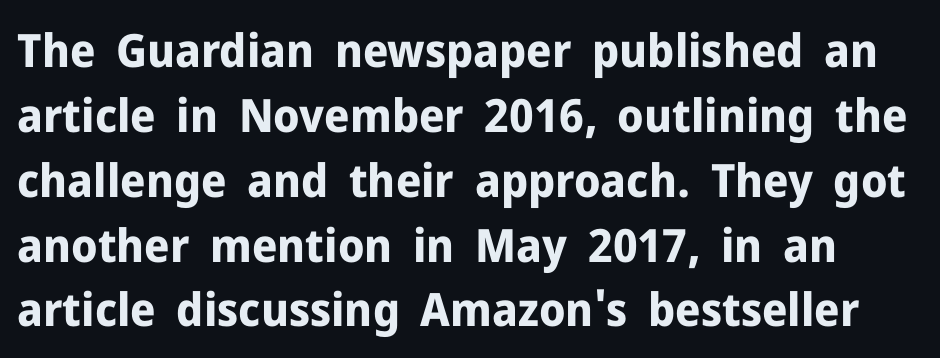
The image shows 46 px bold sans-serif type, upright; set normal line spacing (1.41x), normal letter spacing, not underlined; low stroke contrast and a medium x-height.
